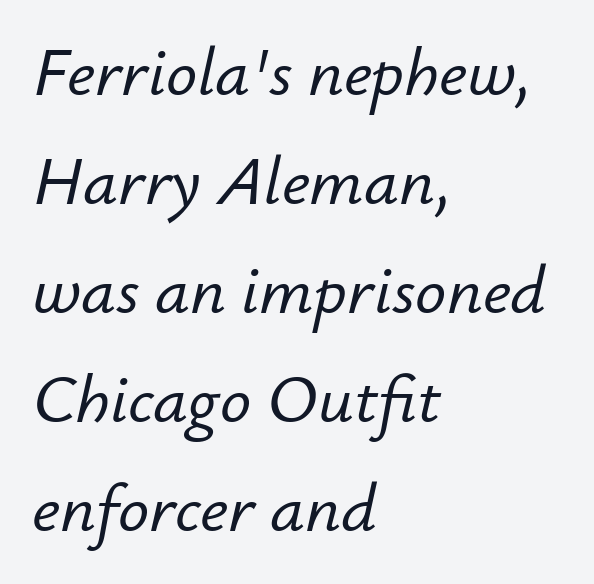
Q: Is the text italic (slanted)? A: Yes, it leans right by about 12 degrees.
Q: Is the text underlined? A: No.
Q: How is the paragraph aligned? A: Left-aligned.
Q: Is the spacing between letters normal or unusually wide? A: Normal.
Q: Is the spacing between lines tight, normal or loose? A: Normal.
Q: Width (condensed, normal, or wide)? A: Normal.
Q: Stroke contrast? A: Low.
Q: x-height? A: Small.
Q: Monospaced? A: No.
